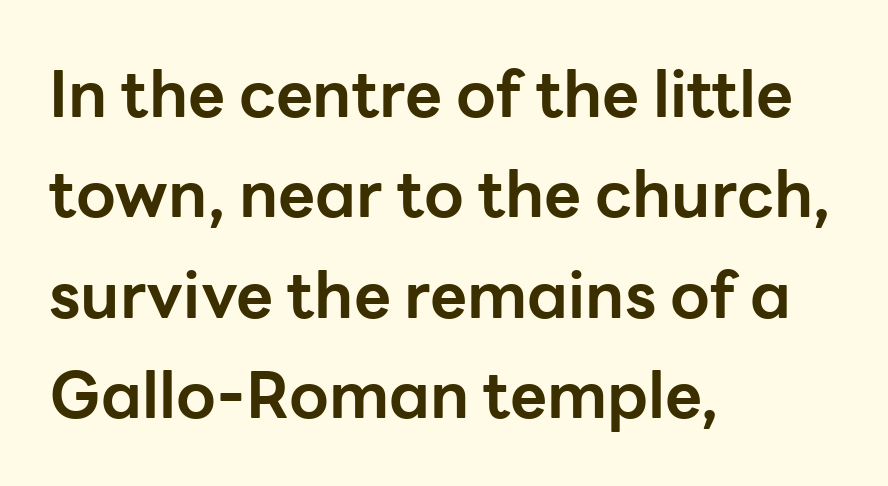
The image shows 64 px bold sans-serif type, upright; set left-aligned, normal line spacing (1.57x), normal letter spacing, not underlined; low stroke contrast and a medium x-height.
